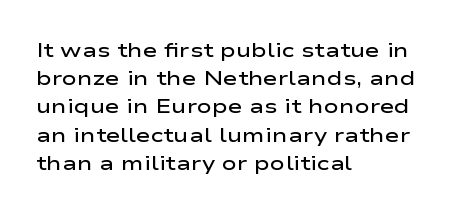
Q: Is the text bold? A: Semi-bold.
Q: Is the text italic (slanted)? A: No, it is upright.
Q: Is the text underlined? A: No.
Q: How is the paragraph aligned? A: Left-aligned.
Q: Is the spacing between letters normal or unusually wide? A: Normal.
Q: Is the spacing between lines tight, normal or loose? A: Normal.
